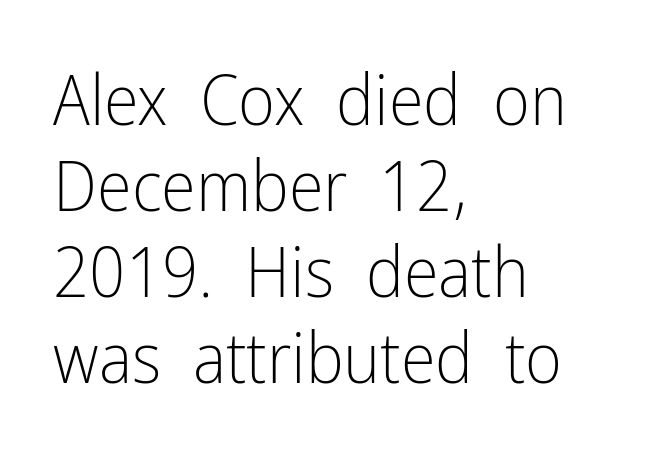
A typesetter would call this zero additional tracking. Grotesque or geometric, the face here clearly has no serifs. The letters look calm and open, with moderate or lighter stems. The space directly below the letters is spotless. The compositor pushed each line to the left boundary. The passage shown is typed in a proportional face where columns would drift.
